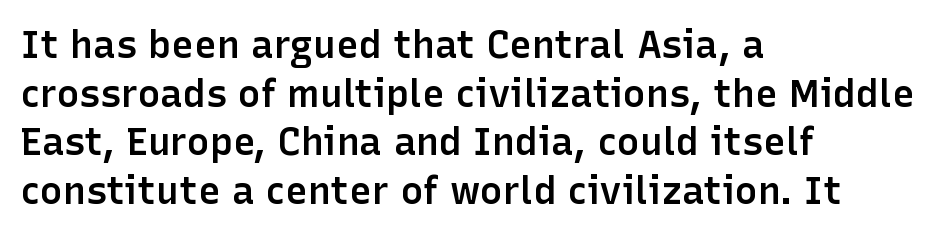
The image shows 38 px semibold sans-serif type, upright; set left-aligned, normal line spacing (1.28x), normal letter spacing, not underlined; low stroke contrast and a medium x-height.
